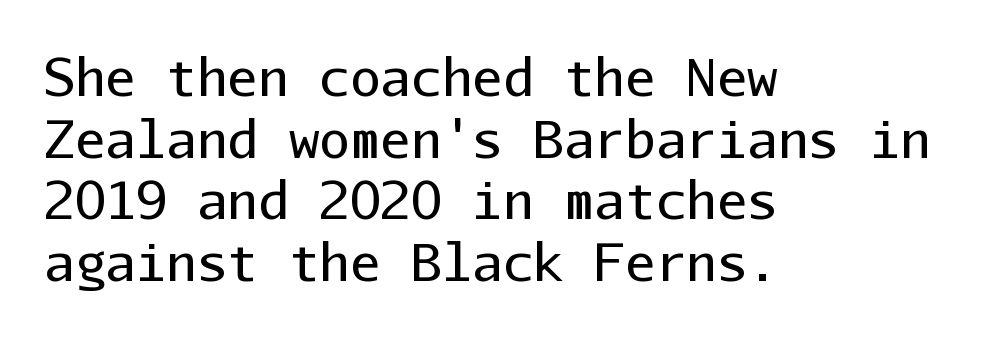
Q: Is the text bold? A: No.
Q: Is the text italic (slanted)? A: No, it is upright.
Q: Is the typeface a serif or a sans-serif typeface? A: Sans-serif.
Q: Is the text underlined? A: No.
Q: How is the paragraph aligned? A: Left-aligned.
Q: Is the spacing between letters normal or unusually wide? A: Normal.
Q: Width (condensed, normal, or wide)? A: Normal.
Q: Stroke contrast? A: Low.
Q: x-height? A: Medium.
Q: Monospaced? A: Yes.
